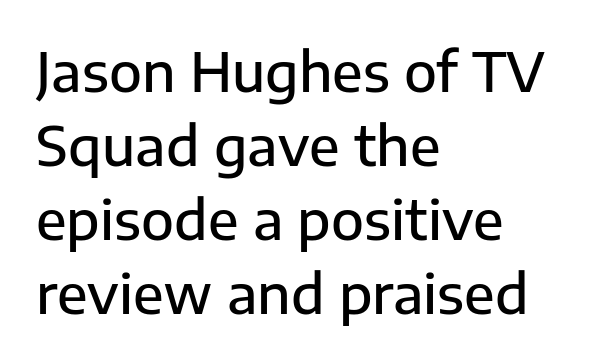
Q: Is the text bold? A: Semi-bold.
Q: Is the text italic (slanted)? A: No, it is upright.
Q: Is the typeface a serif or a sans-serif typeface? A: Sans-serif.
Q: Is the text underlined? A: No.
Q: How is the paragraph aligned? A: Left-aligned.
Q: Is the spacing between letters normal or unusually wide? A: Normal.
Q: Is the spacing between lines tight, normal or loose? A: Normal.
Q: Width (condensed, normal, or wide)? A: Normal.
Q: Stroke contrast? A: Low.
Q: x-height? A: Medium.
Q: Monospaced? A: No.
